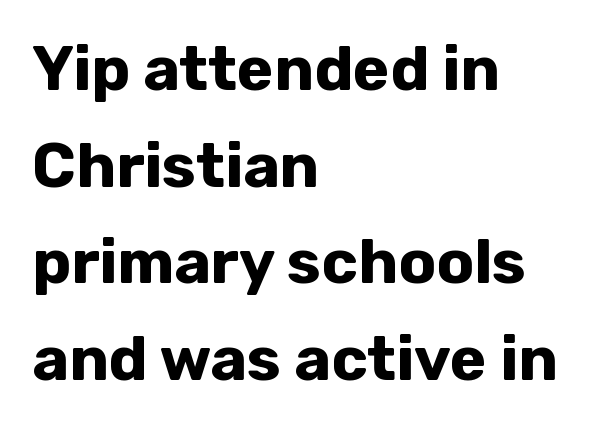
{"serif": "no", "italic": "no", "bold": "yes", "weight": "bold", "width": "normal", "stroke_contrast": "low", "x_height": "medium", "monospaced": "no", "underline": "no", "align": "left", "line_spacing": "normal", "line_spacing_ratio": 1.56, "letter_spacing": "normal", "letter_spacing_em": 0.0, "glyph_px": 62}
